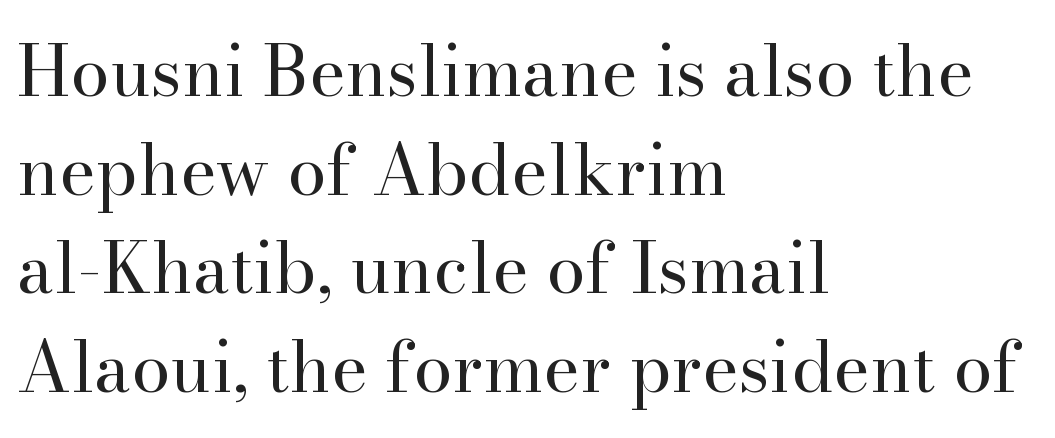
These lines were composed using upright roman letters. Short note: letters normally spaced. Summary of weight: not heavy and not bold. The leading is moderate, giving the passage an even texture. Each row of text sits above clean, open space.
